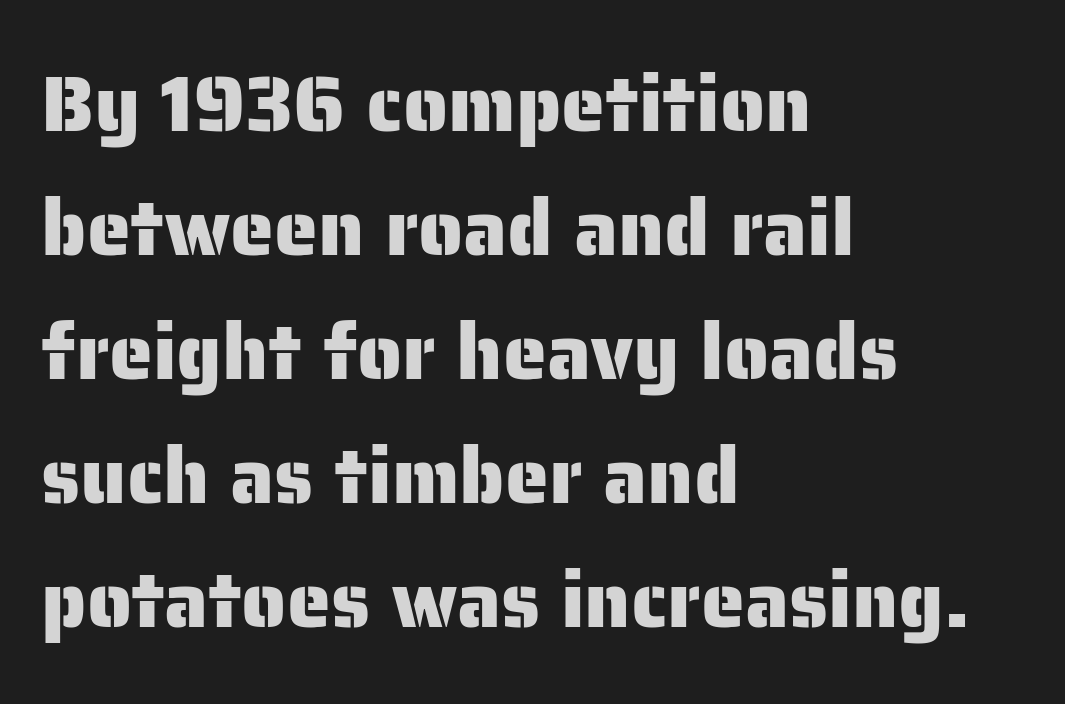
Q: Is the text italic (slanted)? A: No, it is upright.
Q: Is the typeface a serif or a sans-serif typeface? A: Sans-serif.
Q: Is the text underlined? A: No.
Q: How is the paragraph aligned? A: Left-aligned.
Q: Is the spacing between letters normal or unusually wide? A: Normal.
Q: Is the spacing between lines tight, normal or loose? A: Normal.
Q: Width (condensed, normal, or wide)? A: Normal.
Q: Stroke contrast? A: Low.
Q: x-height? A: Medium.
Q: Monospaced? A: No.
